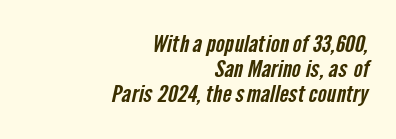
Q: Is the text underlined? A: No.
Q: How is the paragraph aligned? A: Right-aligned.
Q: Is the spacing between letters normal or unusually wide? A: Normal.
Q: Is the spacing between lines tight, normal or loose? A: Tight.
